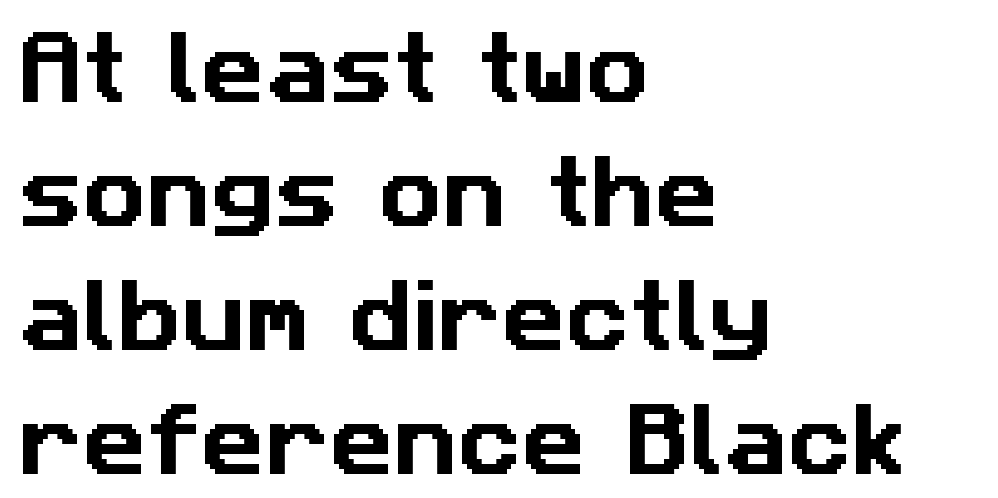
Regular leading. You could not count columns in this text — the font is proportionally spaced. Descender tails drop into unmarked territory. The face used here is rendered with its standard letterfit. Unlike a traditional serif, this face leaves its strokes unadorned.
